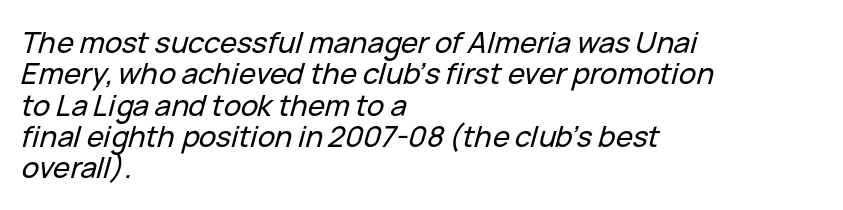
{"italic": "yes", "lean": "right", "slant_degrees": 15, "width": "normal", "stroke_contrast": "low", "x_height": "medium", "monospaced": "no", "underline": "no", "align": "left", "line_spacing": "tight", "line_spacing_ratio": 1.08, "letter_spacing": "normal", "letter_spacing_em": 0.0, "glyph_px": 29}
